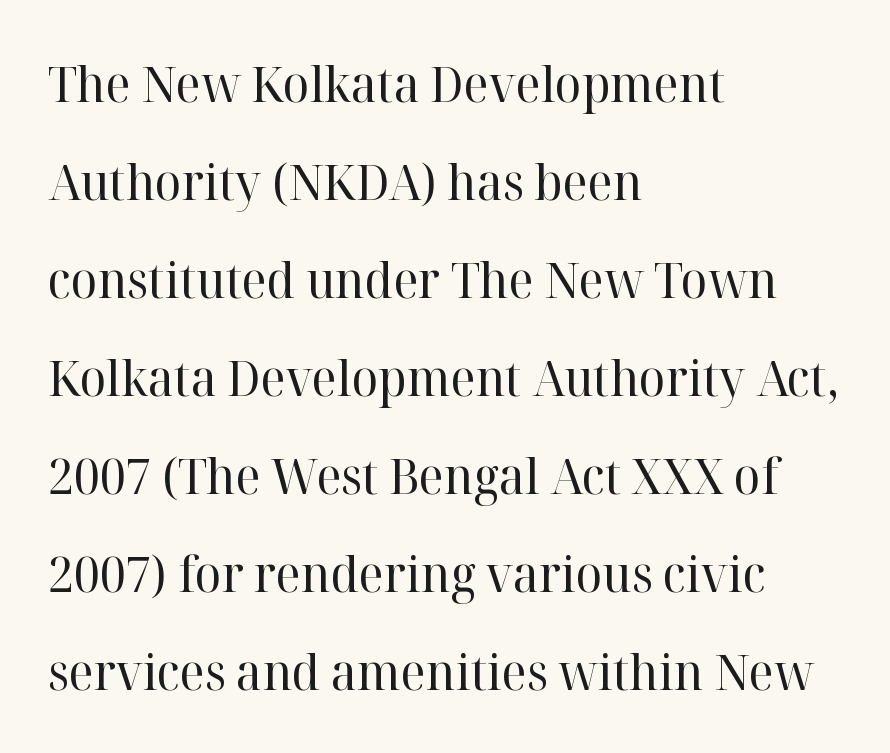
Q: Is the text bold? A: No.
Q: Is the text italic (slanted)? A: No, it is upright.
Q: Is the typeface a serif or a sans-serif typeface? A: Serif.
Q: Is the text underlined? A: No.
Q: How is the paragraph aligned? A: Left-aligned.
Q: Is the spacing between letters normal or unusually wide? A: Normal.
Q: Is the spacing between lines tight, normal or loose? A: Loose.
Q: Width (condensed, normal, or wide)? A: Normal.
Q: Stroke contrast? A: High.
Q: x-height? A: Medium.
Q: Monospaced? A: No.
